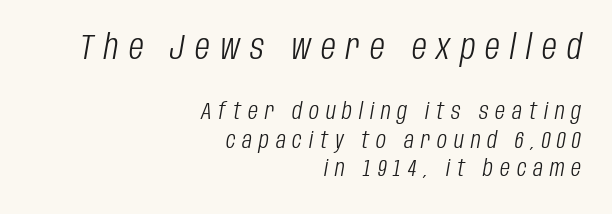
Q: Is the text bold? A: No.
Q: Is the text italic (slanted)? A: Yes, it leans right by about 10 degrees.
Q: Is the text underlined? A: No.
Q: How is the paragraph aligned? A: Right-aligned.
Q: Is the spacing between letters normal or unusually wide? A: Unusually wide.
Q: Which block of text is set in a larger size, the first (top) or the second (bottom)? A: The first (top) one.
Q: Width (condensed, normal, or wide)? A: Condensed.
Q: Stroke contrast? A: Low.
Q: x-height? A: Large.
Q: Monospaced? A: No.
